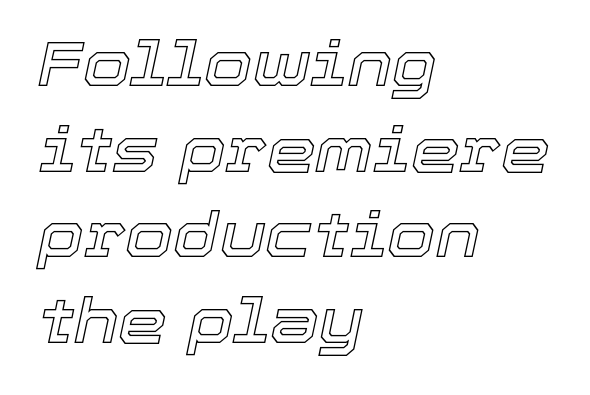
Italic: yes, the glyphs are oblique. A bare baseline throughout the passage. Baseline-to-baseline distance is the conventional proportion of letter height. Compared with a centered layout, this one pins lines to the left instead.
